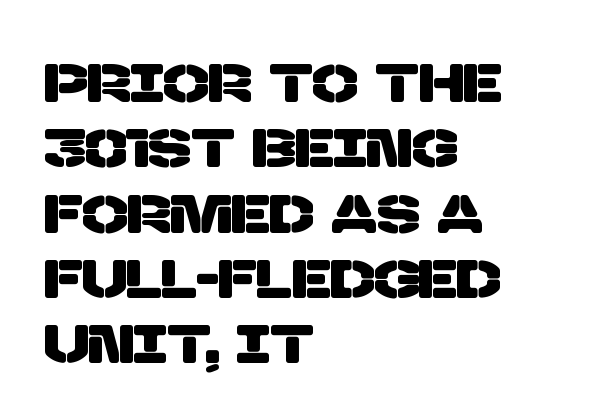
The image shows 54 px sans-serif type; set left-aligned, line spacing 1.21x, normal letter spacing, not underlined; low stroke contrast and a large x-height.
